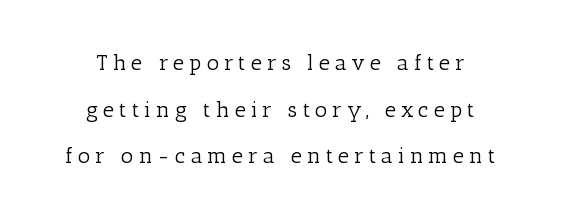
Q: Is the text bold? A: No.
Q: Is the text italic (slanted)? A: No, it is upright.
Q: Is the text underlined? A: No.
Q: How is the paragraph aligned? A: Centered.
Q: Is the spacing between letters normal or unusually wide? A: Unusually wide.
Q: Is the spacing between lines tight, normal or loose? A: Loose.
